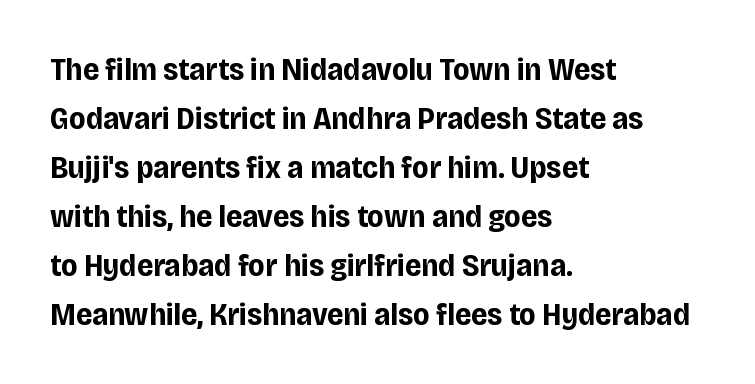
Q: Is the text bold? A: Yes.
Q: Is the text italic (slanted)? A: No, it is upright.
Q: Is the typeface a serif or a sans-serif typeface? A: Sans-serif.
Q: Is the text underlined? A: No.
Q: How is the paragraph aligned? A: Left-aligned.
Q: Is the spacing between letters normal or unusually wide? A: Normal.
Q: Is the spacing between lines tight, normal or loose? A: Normal.
Q: Width (condensed, normal, or wide)? A: Condensed.
Q: Stroke contrast? A: Low.
Q: x-height? A: Large.
Q: Monospaced? A: No.
